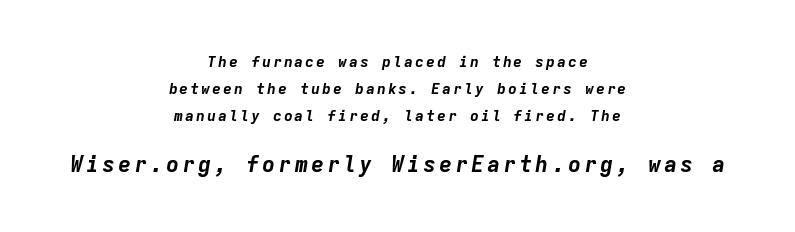
Caption: upper text group reduced, lower text group enlarged. Caption: bold face, heavy strokes. This sample uses an oblique cut, with every glyph tilted off the vertical. Casual observation: everything's sitting right in the middle. Underline: absent.
